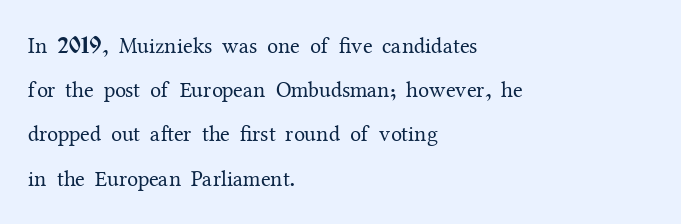
Honestly, the letter spacing is just normal — you wouldn't notice it. No letter is thick-stroked: the sample isn't bold. The words here are not underlined. The rag falls on the right side of this text block.
